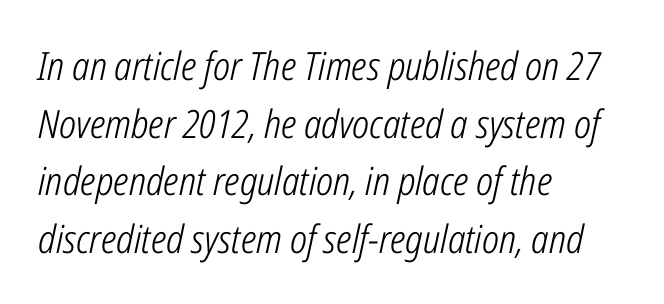
The image shows 39 px light, condensed type, italic (leaning right); set left-aligned, normal line spacing (1.48x), normal letter spacing, not underlined; low stroke contrast and a medium x-height.
